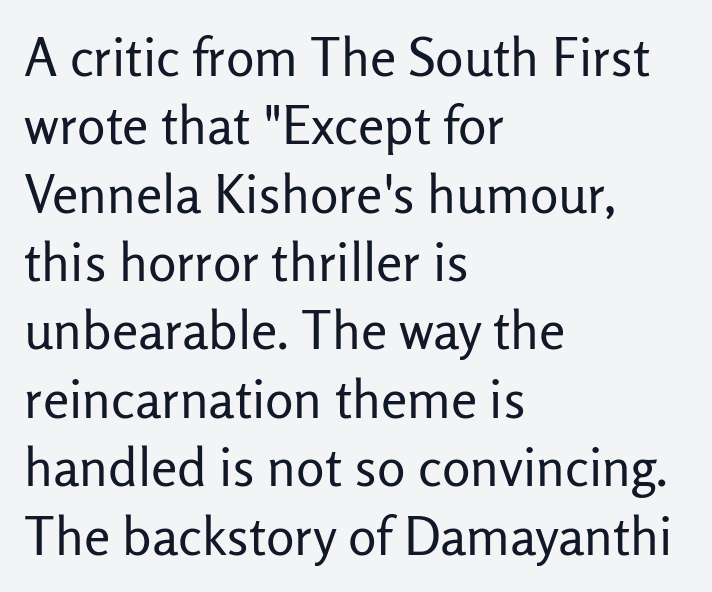
Q: Is the text bold? A: No.
Q: Is the text italic (slanted)? A: No, it is upright.
Q: Is the typeface a serif or a sans-serif typeface? A: Sans-serif.
Q: Is the text underlined? A: No.
Q: How is the paragraph aligned? A: Left-aligned.
Q: Is the spacing between letters normal or unusually wide? A: Normal.
Q: Is the spacing between lines tight, normal or loose? A: Normal.
Q: Width (condensed, normal, or wide)? A: Normal.
Q: Stroke contrast? A: Low.
Q: x-height? A: Medium.
Q: Monospaced? A: No.
